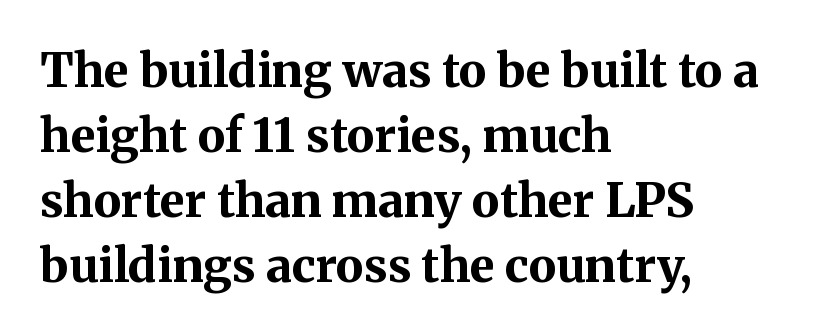
The image shows 47 px bold serif type, upright; set left-aligned, normal line spacing (1.38x), normal letter spacing, not underlined; medium stroke contrast and a medium x-height.
